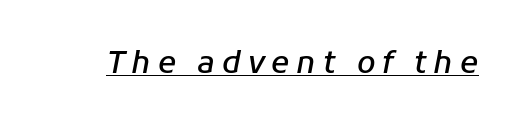
{"italic": "yes", "lean": "right", "slant_degrees": 11, "bold": "semi", "weight": "semibold", "width": "normal", "stroke_contrast": "low", "x_height": "medium", "monospaced": "no", "underline": "yes", "letter_spacing": "wide", "letter_spacing_em": 0.23, "glyph_px": 30}
